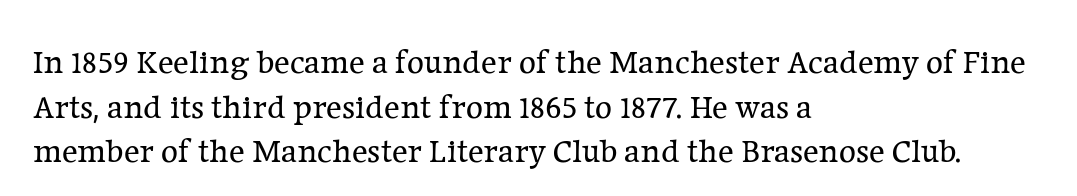
Q: Is the text bold? A: No.
Q: Is the text italic (slanted)? A: No, it is upright.
Q: Is the typeface a serif or a sans-serif typeface? A: Serif.
Q: Is the text underlined? A: No.
Q: How is the paragraph aligned? A: Left-aligned.
Q: Is the spacing between letters normal or unusually wide? A: Normal.
Q: Is the spacing between lines tight, normal or loose? A: Normal.
Q: Width (condensed, normal, or wide)? A: Normal.
Q: Stroke contrast? A: Low.
Q: x-height? A: Medium.
Q: Monospaced? A: No.
